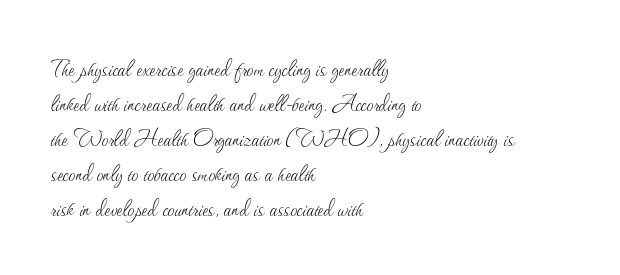
The image shows 27 px text type; set left-aligned, normal line spacing (1.3x), normal letter spacing, not underlined.
